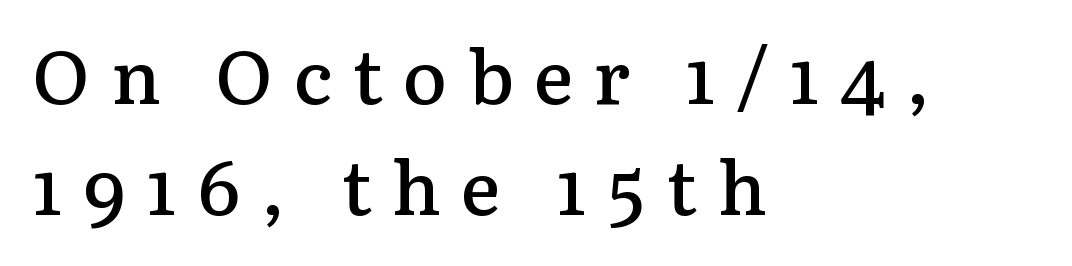
{"serif": "yes", "italic": "no", "bold": "semi", "weight": "semibold", "width": "normal", "stroke_contrast": "low", "x_height": "medium", "monospaced": "no", "underline": "no", "align": "left", "line_spacing": "normal", "line_spacing_ratio": 1.48, "letter_spacing": "wide", "letter_spacing_em": 0.27, "glyph_px": 75}
